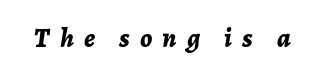
The space directly below the letters is spotless. Heft: maximum for text — a bold. The passage shown has open, widely tracked lettering throughout. In terms of posture, this sample is oblique.
